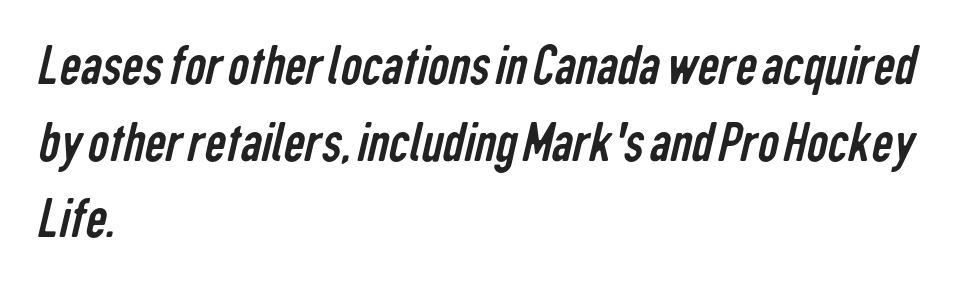
{"serif": "no", "bold": "no", "weight": "regular", "width": "condensed", "stroke_contrast": "low", "x_height": "medium", "monospaced": "no", "underline": "no", "align": "left", "line_spacing": "normal", "line_spacing_ratio": 1.3, "letter_spacing": "normal", "letter_spacing_em": 0.0, "glyph_px": 59}
